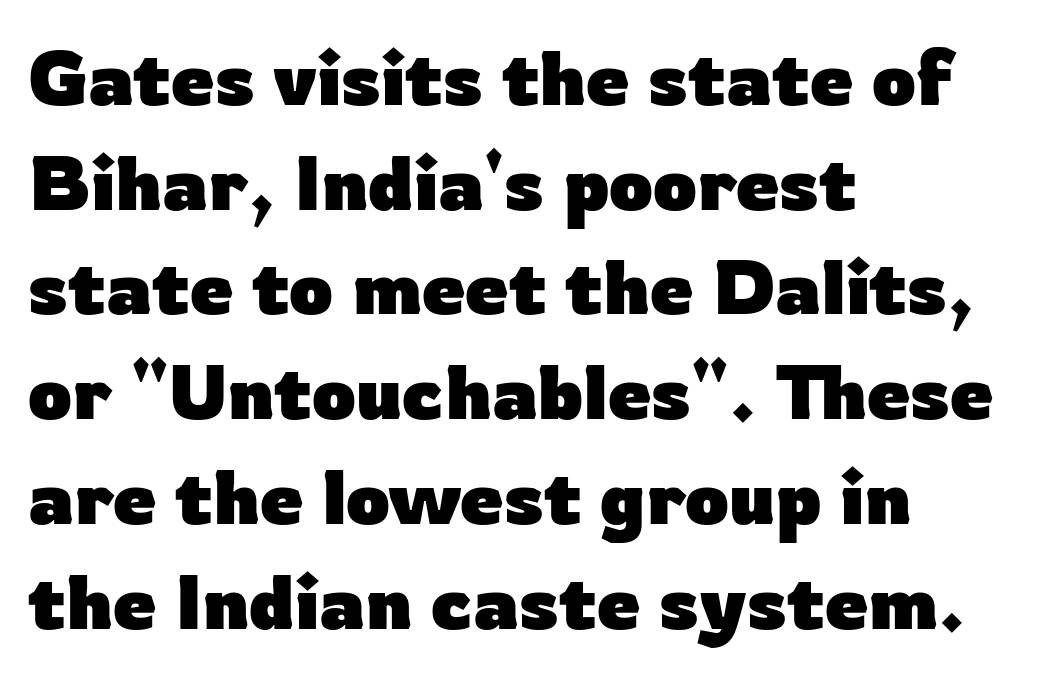
The image shows 77 px heavy sans-serif type, upright; set left-aligned, normal line spacing (1.36x), normal letter spacing, not underlined; low stroke contrast and a medium x-height.
